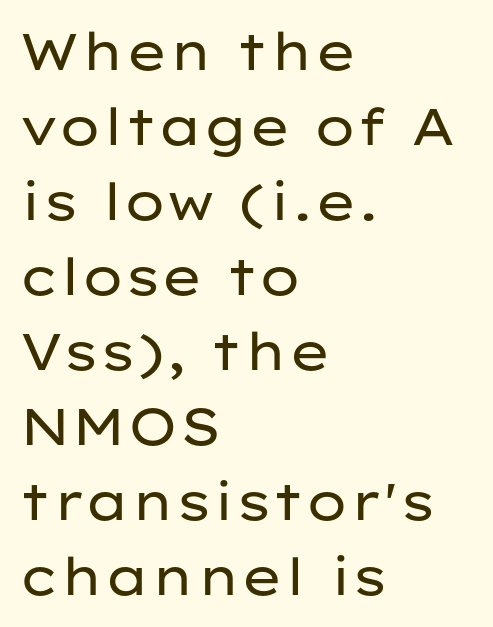
{"serif": "no", "italic": "no", "bold": "no", "weight": "regular", "width": "wide", "stroke_contrast": "low", "x_height": "medium", "monospaced": "no", "underline": "no", "align": "left", "line_spacing": "normal", "line_spacing_ratio": 1.47, "letter_spacing": "normal", "letter_spacing_em": 0.0, "glyph_px": 51}
